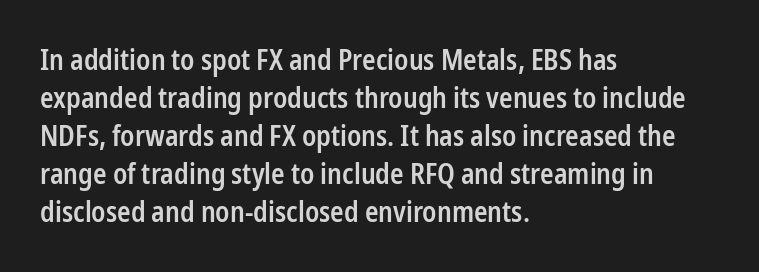
The image shows 28 px semibold, condensed sans-serif type, upright; set left-aligned, normal line spacing (1.36x), normal letter spacing, not underlined; low stroke contrast and a medium x-height.
